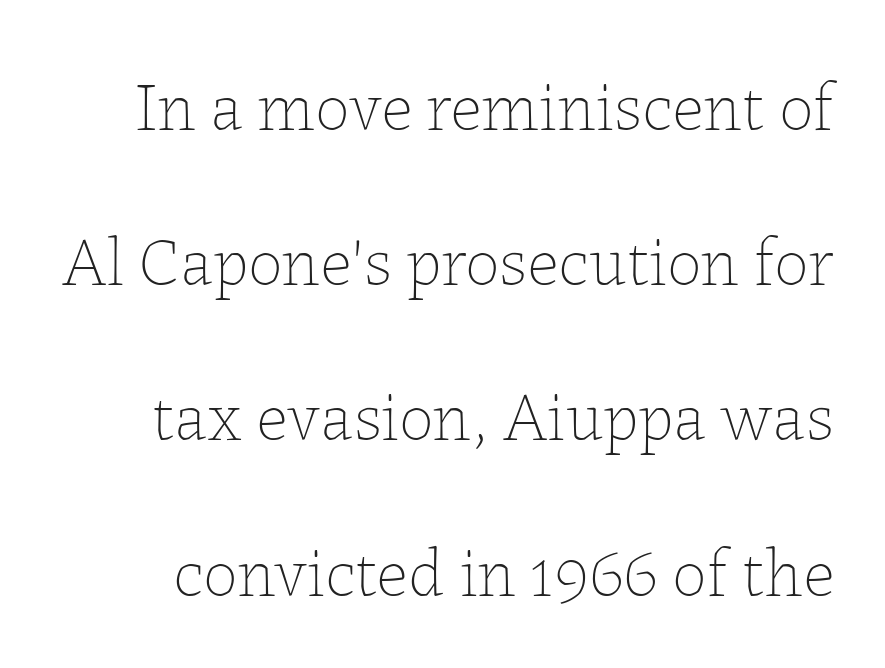
The image shows 69 px thin type, upright; set loose line spacing (2.25x), normal letter spacing, not underlined; low stroke contrast and a medium x-height.
